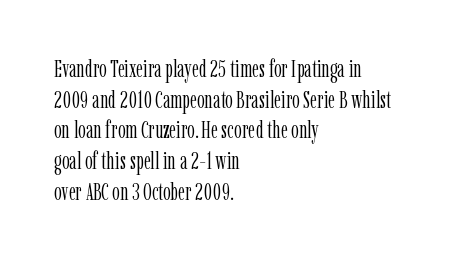
Is the type heavy? It reads as light-to-regular instead. Leftover space on each line is placed entirely after the last word. Characters follow at the spacing the type designer built in. The passage shown stacks its lines at a standard gap.
